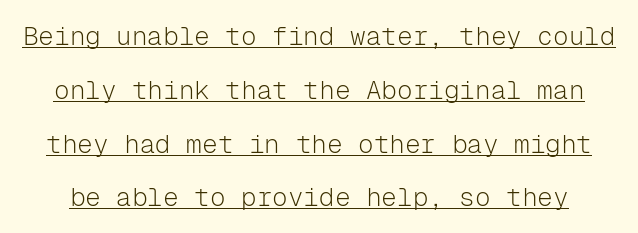
{"italic": "no", "bold": "no", "underline": "yes", "line_spacing": "loose", "line_spacing_ratio": 2.07, "letter_spacing": "normal", "letter_spacing_em": 0.0, "glyph_px": 26}
